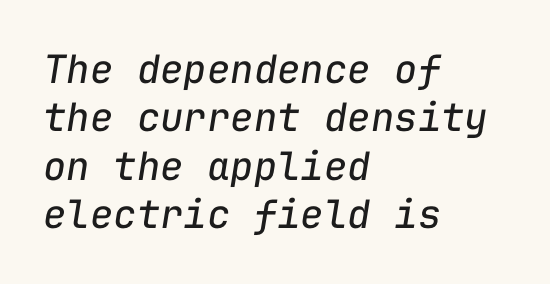
{"italic": "yes", "lean": "right", "slant_degrees": 9, "bold": "no", "weight": "regular", "width": "normal", "stroke_contrast": "low", "x_height": "medium", "monospaced": "yes", "underline": "no", "align": "left", "line_spacing_ratio": 1.24, "letter_spacing": "normal", "letter_spacing_em": 0.0, "glyph_px": 39}
